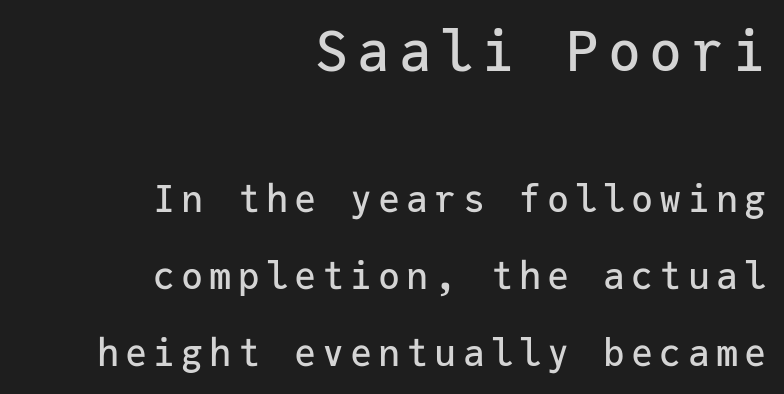
The image shows 55 px sans-serif type, upright, monospaced; set right-aligned, loose line spacing (2.08x), not underlined; the first (top) block is 1.49x larger; low stroke contrast and a medium x-height.
